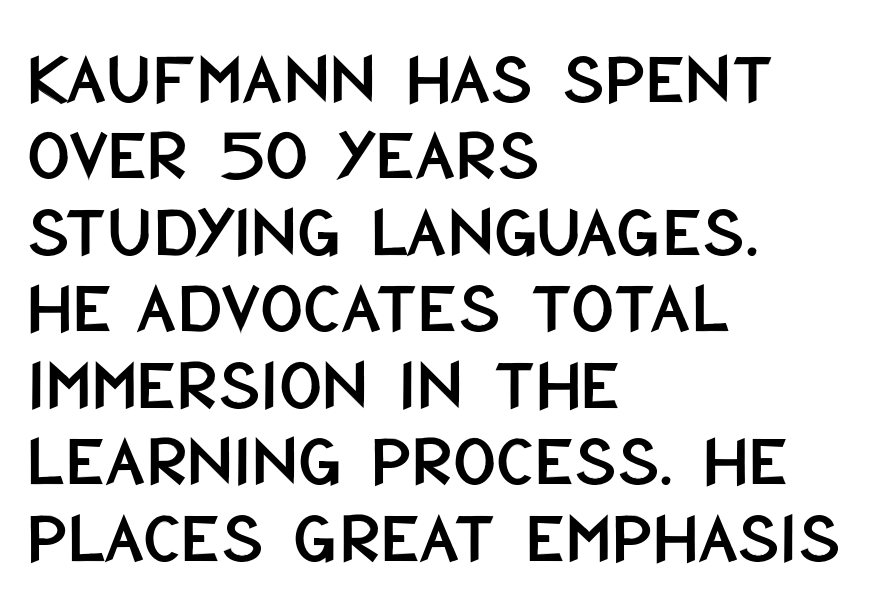
The image shows 75 px condensed sans-serif type, upright; set left-aligned, tight line spacing (1.02x), normal letter spacing, not underlined; low stroke contrast and a large x-height.
